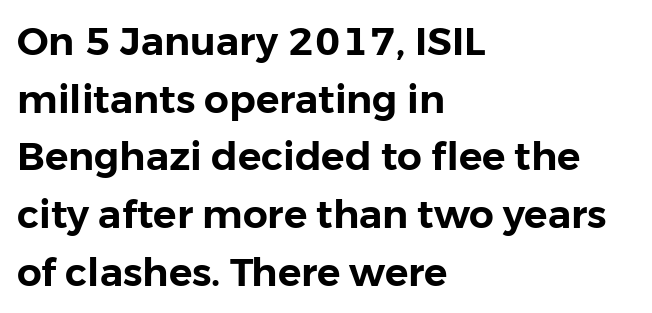
Glyph-to-glyph distance matches everyday printed text. Upright lettering throughout. Vertically, the passage feels balanced, rows spaced as you'd expect. Quick note: underline off. These lines are rendered in a variable-pitch font.
